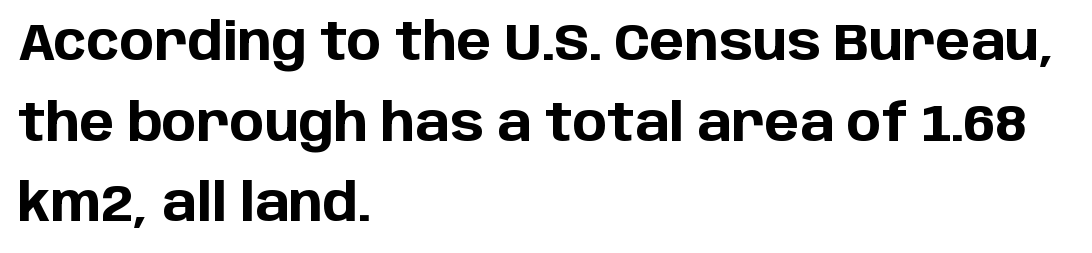
Q: Is the text bold? A: Yes.
Q: Is the text italic (slanted)? A: No, it is upright.
Q: Is the typeface a serif or a sans-serif typeface? A: Sans-serif.
Q: Is the text underlined? A: No.
Q: How is the paragraph aligned? A: Left-aligned.
Q: Is the spacing between letters normal or unusually wide? A: Normal.
Q: Is the spacing between lines tight, normal or loose? A: Normal.
Q: Width (condensed, normal, or wide)? A: Normal.
Q: Stroke contrast? A: Low.
Q: x-height? A: Large.
Q: Monospaced? A: No.
